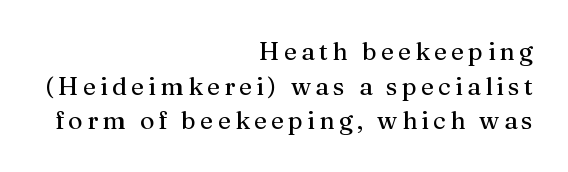
Q: Is the text italic (slanted)? A: No, it is upright.
Q: Is the text underlined? A: No.
Q: How is the paragraph aligned? A: Right-aligned.
Q: Is the spacing between lines tight, normal or loose? A: Normal.
